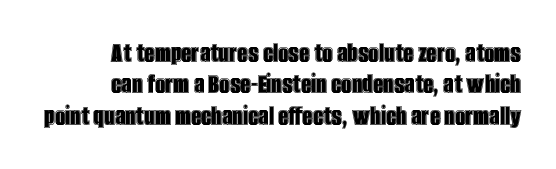
Q: Is the text italic (slanted)? A: No, it is upright.
Q: Is the text underlined? A: No.
Q: How is the paragraph aligned? A: Right-aligned.
Q: Is the spacing between letters normal or unusually wide? A: Normal.
Q: Is the spacing between lines tight, normal or loose? A: Tight.
Q: Width (condensed, normal, or wide)? A: Condensed.
Q: x-height? A: Large.
Q: Monospaced? A: No.
